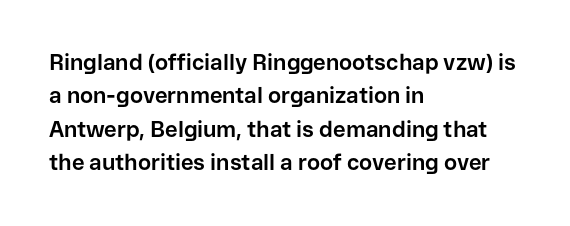
The image shows 22 px bold type, upright; set left-aligned, normal line spacing (1.52x), normal letter spacing, not underlined.
